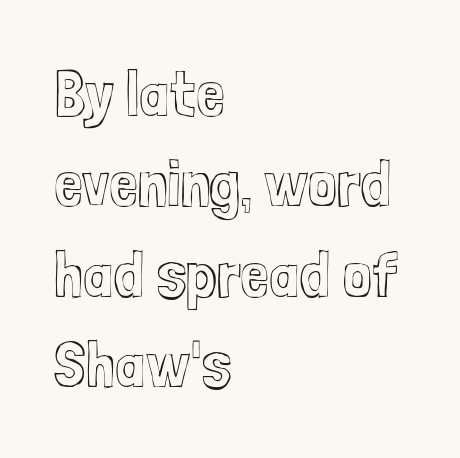
Varying glyph widths throughout — classic text-font behaviour. The space directly below the letters is spotless. Regular leading. The passage is arranged the way most books set body copy — flush left.
